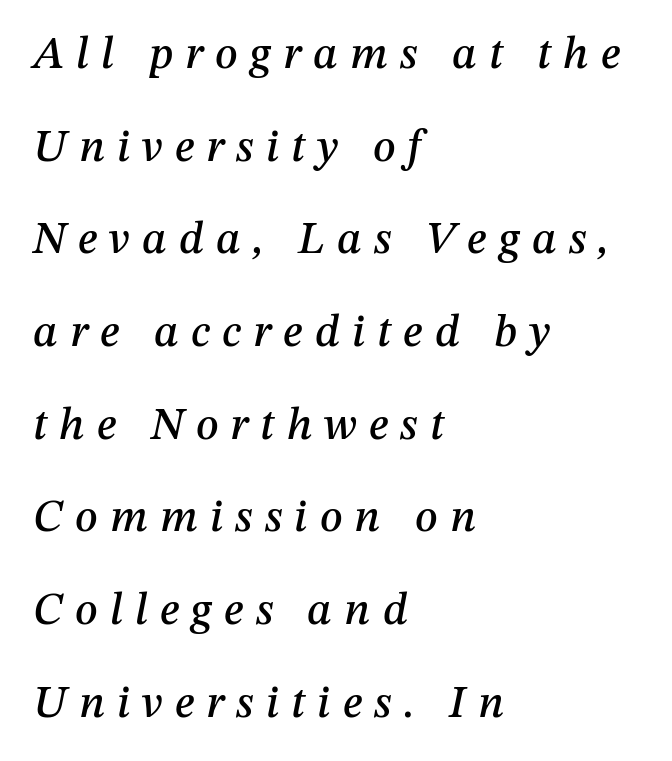
{"italic": "yes", "lean": "right", "slant_degrees": 12, "width": "normal", "stroke_contrast": "medium", "x_height": "medium", "monospaced": "no", "underline": "no", "align": "left", "line_spacing": "loose", "line_spacing_ratio": 2.06, "letter_spacing": "wide", "letter_spacing_em": 0.27, "glyph_px": 45}
